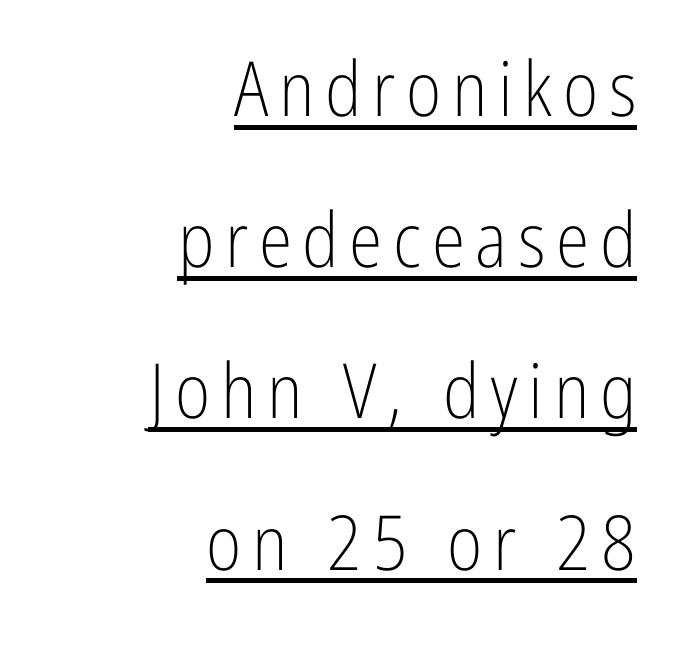
{"serif": "no", "italic": "no", "bold": "no", "weight": "light", "width": "condensed", "stroke_contrast": "low", "x_height": "medium", "monospaced": "no", "underline": "yes", "align": "right", "line_spacing": "loose", "line_spacing_ratio": 1.99, "glyph_px": 76}
